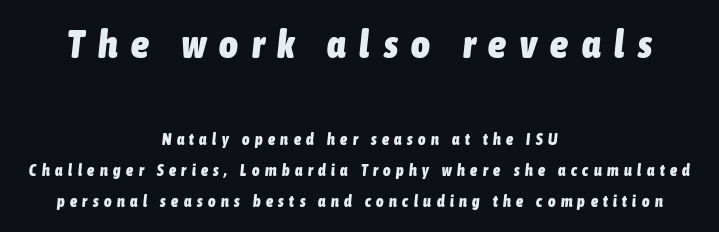
The image shows 40 px heavy, condensed type, italic (leaning right); set centered, loose line spacing (1.95x), unusually wide letter spacing (+0.34 em), not underlined; the first (top) block is 2.5x larger; low stroke contrast and a medium x-height.
